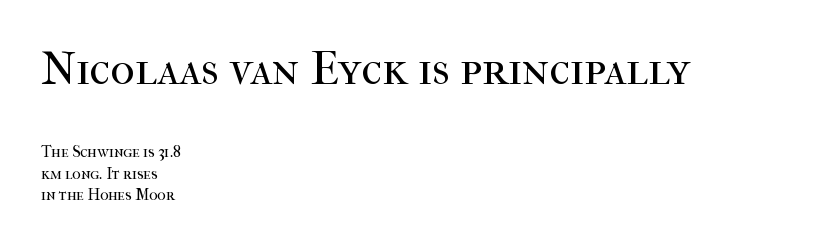
The image shows 47 px regular-weight serif type, upright; set left-aligned, normal line spacing (1.35x), normal letter spacing, not underlined; the first (top) block is 2.94x larger; high stroke contrast and a medium x-height.
